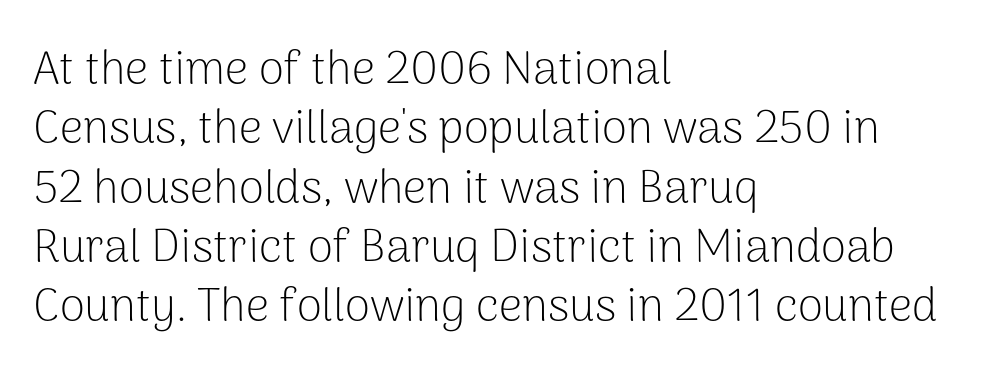
The image shows 46 px light sans-serif type, upright; set left-aligned, normal line spacing (1.29x), normal letter spacing, not underlined; low stroke contrast and a medium x-height.
